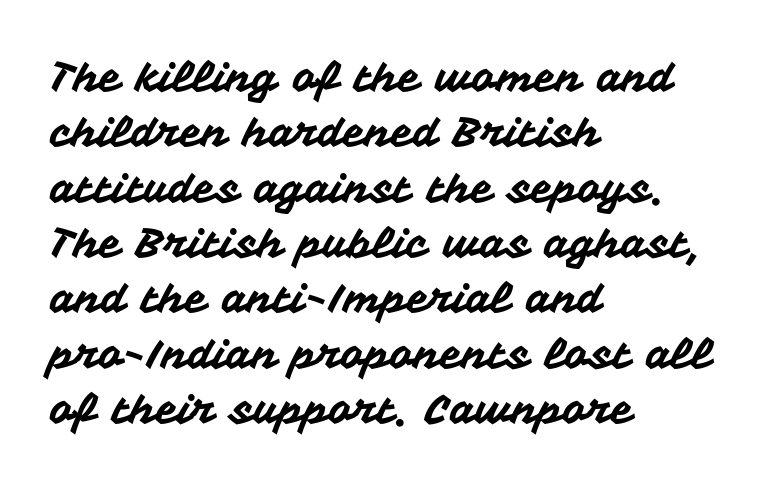
The image shows 41 px sans-serif type; set left-aligned, normal line spacing (1.35x), normal letter spacing, not underlined; medium stroke contrast and a medium x-height.
